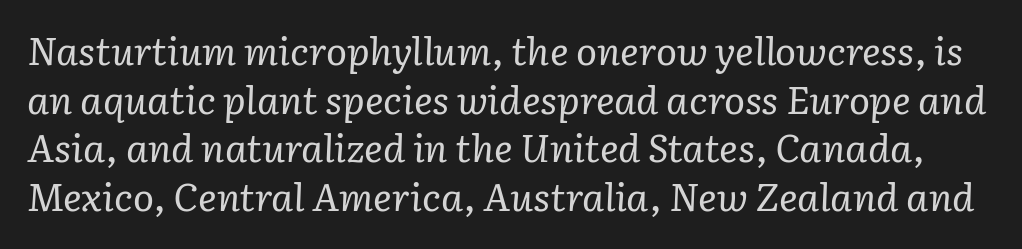
{"serif": "yes", "italic": "yes", "lean": "right", "slant_degrees": 3, "bold": "no", "weight": "regular", "width": "normal", "stroke_contrast": "low", "x_height": "medium", "monospaced": "no", "underline": "no", "line_spacing": "normal", "line_spacing_ratio": 1.25, "letter_spacing": "normal", "letter_spacing_em": 0.0, "glyph_px": 39}
